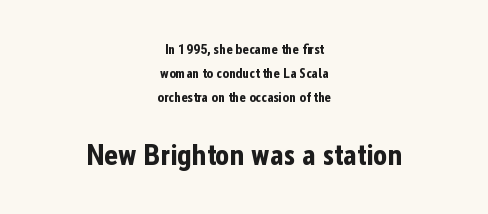
Q: Is the text bold? A: Yes.
Q: Is the text italic (slanted)? A: No, it is upright.
Q: Is the typeface a serif or a sans-serif typeface? A: Sans-serif.
Q: Is the text underlined? A: No.
Q: How is the paragraph aligned? A: Centered.
Q: Is the spacing between letters normal or unusually wide? A: Normal.
Q: Which block of text is set in a larger size, the first (top) or the second (bottom)? A: The second (bottom) one.
Q: Width (condensed, normal, or wide)? A: Condensed.
Q: Stroke contrast? A: Low.
Q: x-height? A: Medium.
Q: Monospaced? A: No.
